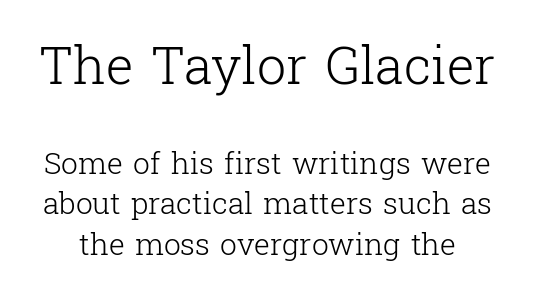
Nothing unusual about the tracking: characters are spaced as the font intends. The rendering uses a moderate line-height, typical for paragraphs. Heft: none added — not bold. The letters advance in unequal steps, a hallmark of proportional type. This rendering employs a face with finishing strokes, i.e., a serif. Rule under the text: the space is simply empty.
